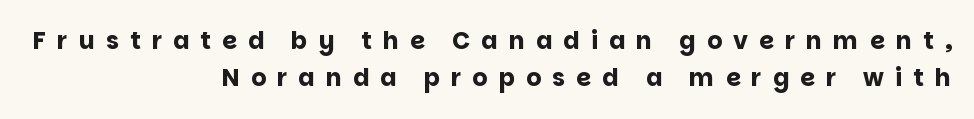
Q: Is the text bold? A: Yes.
Q: Is the text italic (slanted)? A: No, it is upright.
Q: Is the text underlined? A: No.
Q: How is the paragraph aligned? A: Right-aligned.
Q: Is the spacing between letters normal or unusually wide? A: Unusually wide.
Q: Is the spacing between lines tight, normal or loose? A: Normal.
